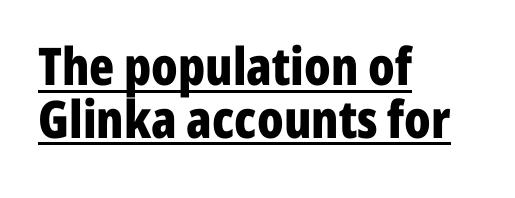
The image shows 52 px bold, condensed sans-serif type, upright; set left-aligned, tight line spacing (1.01x), normal letter spacing, underlined; low stroke contrast and a medium x-height.
